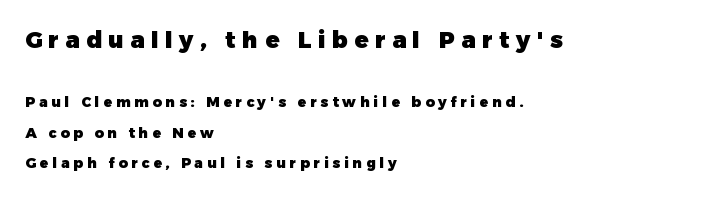
The image shows 23 px bold type, upright; set left-aligned, loose line spacing (2.17x), unusually wide letter spacing (+0.28 em), not underlined; the first (top) block is 1.64x larger.
